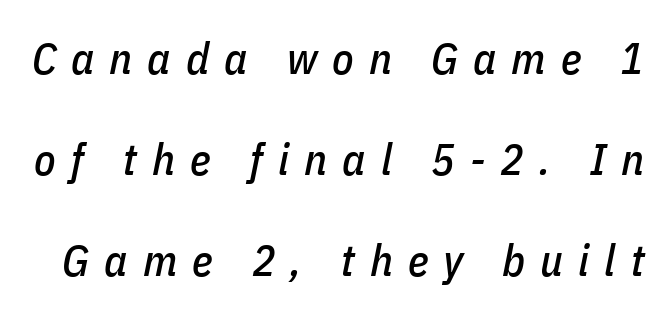
If you drew a line through each stem, it would be angled. The line-height multiplier appears high, well above default. Descenders are the only things crossing below the line. The face used here is proportionally spaced, like ordinary book or web type. Loose tracking; the words dissolve into strings of separated letters.
